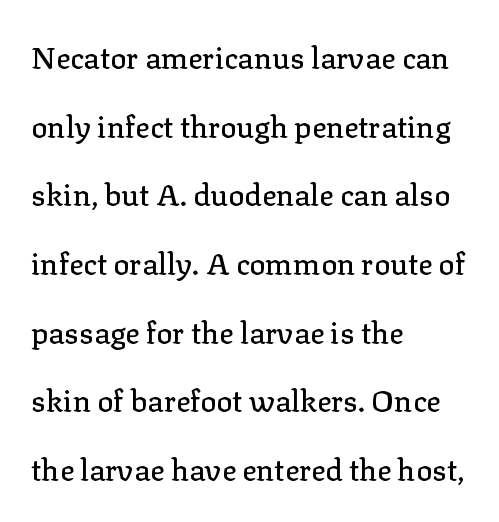
Default kerning and tracking; the words read as compact shapes. The designer dialed line spacing up above the default. Upright lettering throughout. The typeface chosen for these lines features serifs. Just letters on the line, the space beneath them empty.
